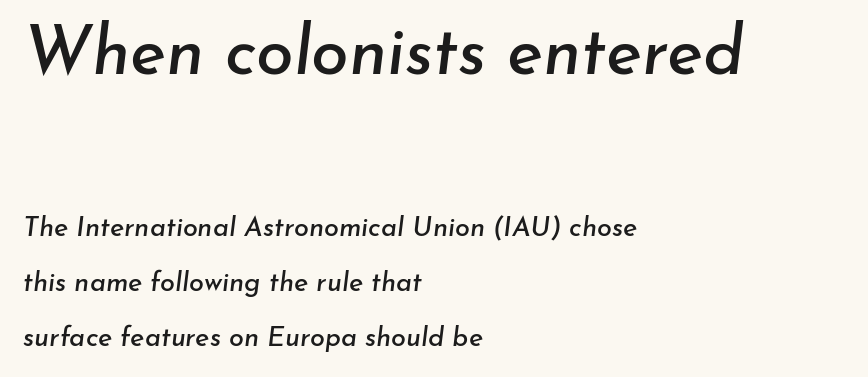
Q: Is the text italic (slanted)? A: Yes, it leans right by about 7 degrees.
Q: Is the text underlined? A: No.
Q: How is the paragraph aligned? A: Left-aligned.
Q: Is the spacing between letters normal or unusually wide? A: Normal.
Q: Is the spacing between lines tight, normal or loose? A: Loose.
Q: Which block of text is set in a larger size, the first (top) or the second (bottom)? A: The first (top) one.
Q: Width (condensed, normal, or wide)? A: Normal.
Q: Stroke contrast? A: Low.
Q: x-height? A: Small.
Q: Monospaced? A: No.
